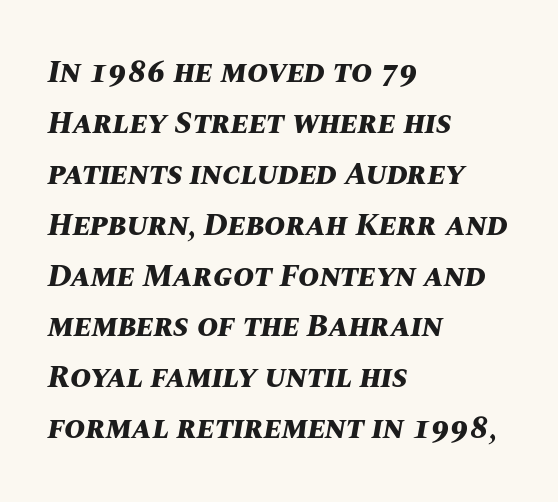
The image shows 32 px bold type, italic (leaning right); set left-aligned, normal line spacing (1.59x), normal letter spacing, not underlined; medium stroke contrast and a large x-height.
